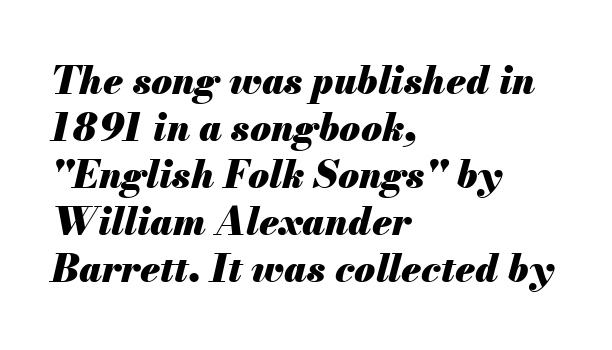
{"italic": "yes", "lean": "right", "slant_degrees": 13, "bold": "yes", "weight": "heavy", "width": "normal", "stroke_contrast": "medium", "x_height": "small", "monospaced": "no", "underline": "no", "align": "left", "line_spacing_ratio": 1.24, "letter_spacing": "normal", "letter_spacing_em": 0.0, "glyph_px": 38}
